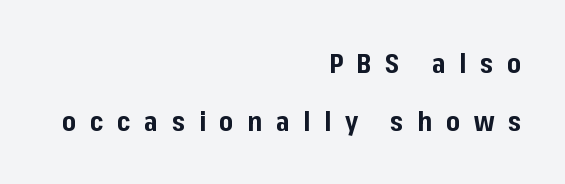
The image shows 27 px bold type, upright; set right-aligned, loose line spacing (2.15x), unusually wide letter spacing (+0.5 em), not underlined.
